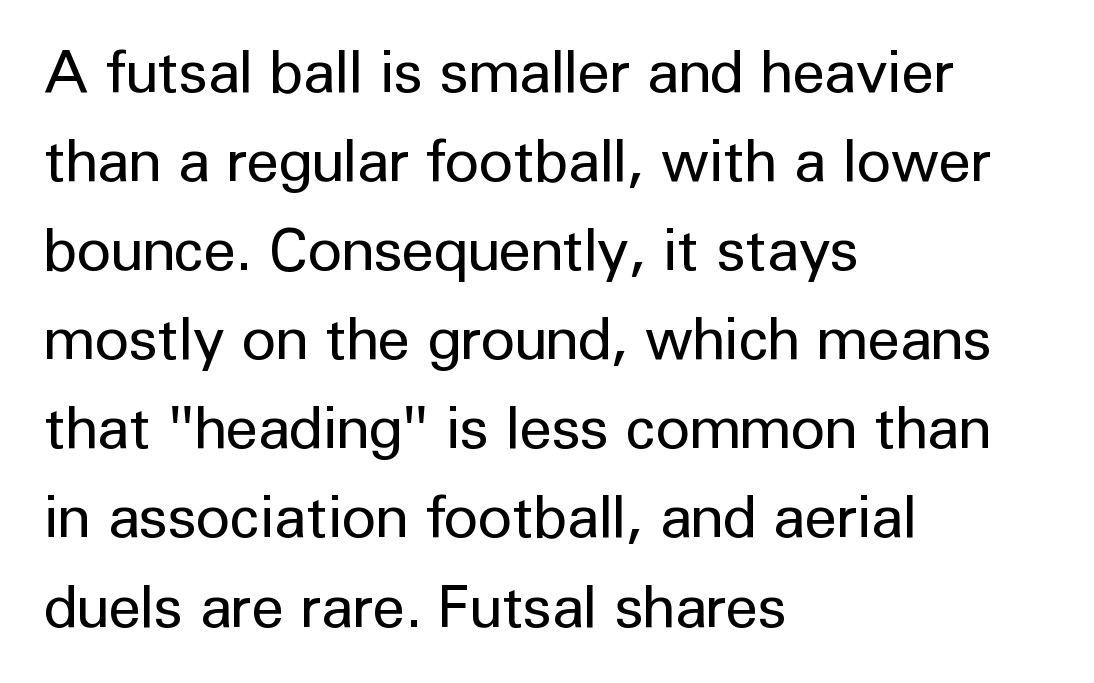
Q: Is the text bold? A: No.
Q: Is the text italic (slanted)? A: No, it is upright.
Q: Is the typeface a serif or a sans-serif typeface? A: Sans-serif.
Q: Is the text underlined? A: No.
Q: How is the paragraph aligned? A: Left-aligned.
Q: Is the spacing between letters normal or unusually wide? A: Normal.
Q: Is the spacing between lines tight, normal or loose? A: Normal.
Q: Width (condensed, normal, or wide)? A: Normal.
Q: Stroke contrast? A: Low.
Q: x-height? A: Medium.
Q: Monospaced? A: No.
